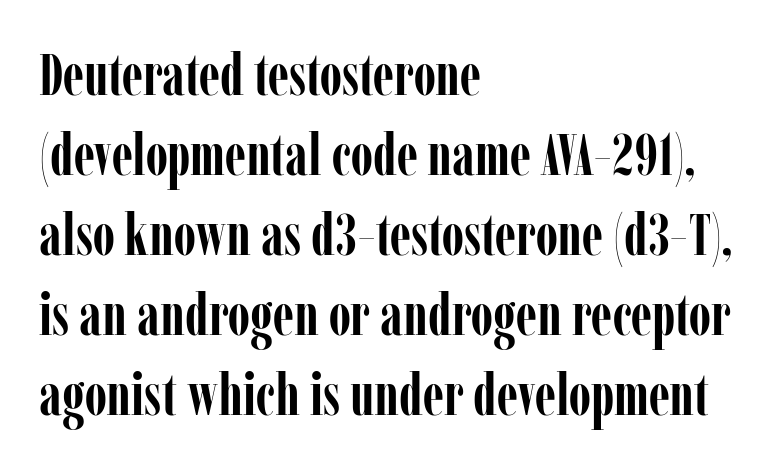
{"serif": "yes", "italic": "no", "bold": "yes", "weight": "semibold", "width": "condensed", "stroke_contrast": "low", "x_height": "medium", "monospaced": "no", "underline": "no", "align": "left", "line_spacing": "normal", "line_spacing_ratio": 1.38, "letter_spacing": "normal", "letter_spacing_em": 0.0, "glyph_px": 58}
